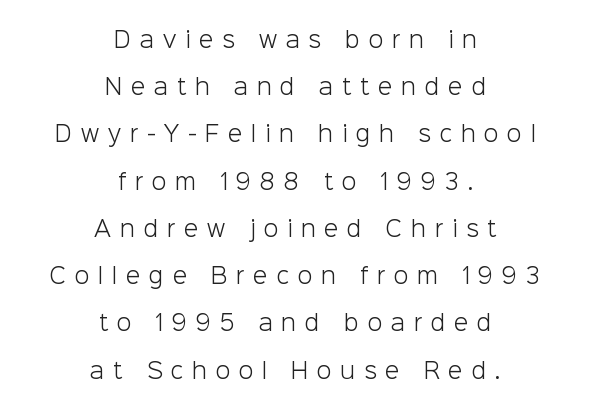
{"italic": "no", "bold": "no", "underline": "no", "align": "center", "line_spacing": "loose", "line_spacing_ratio": 2.25, "letter_spacing": "wide", "letter_spacing_em": 0.42, "glyph_px": 21}
